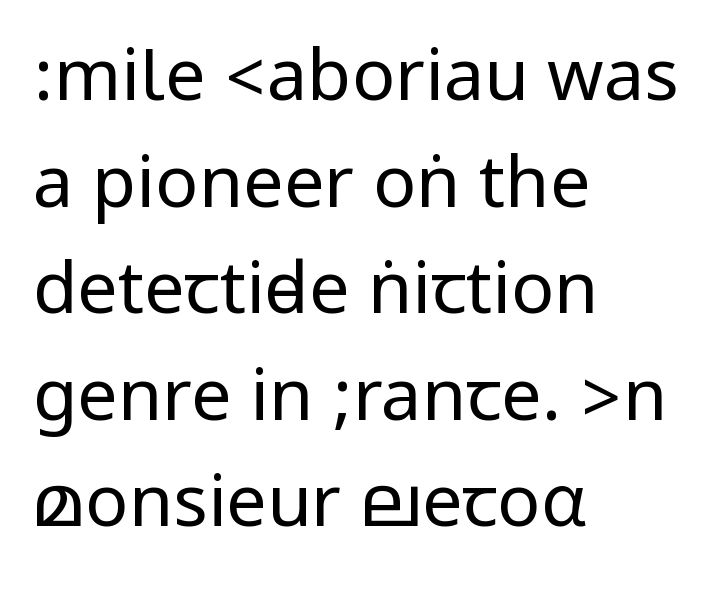
{"serif": "no", "italic": "no", "bold": "no", "weight": "regular", "width": "condensed", "stroke_contrast": "low", "underline": "no", "align": "left", "line_spacing": "normal", "line_spacing_ratio": 1.48, "letter_spacing": "normal", "letter_spacing_em": 0.0, "glyph_px": 72}
